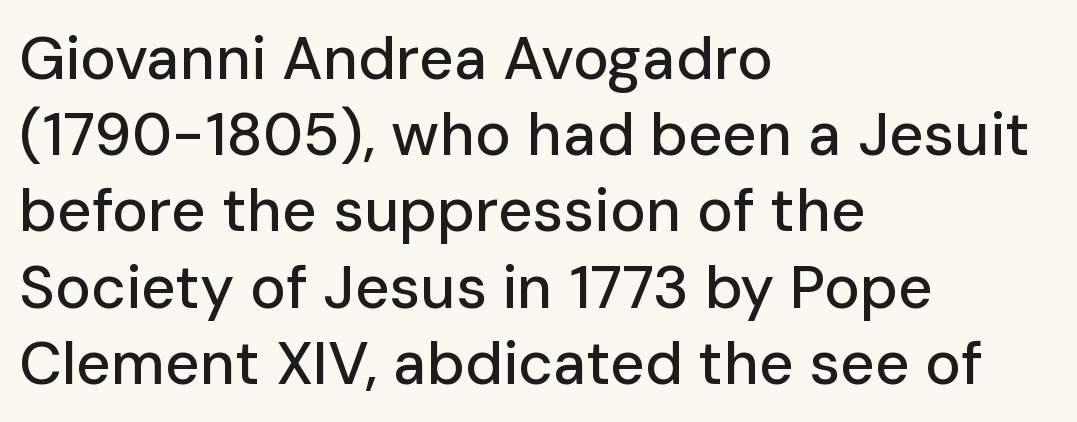
The image shows 60 px sans-serif type, upright; set left-aligned, normal line spacing (1.27x), normal letter spacing, not underlined; low stroke contrast and a medium x-height.
